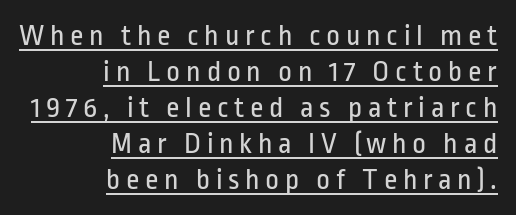
Looks like regular typesetting: each glyph gets only the width it needs. The ragged edge is on the left, which tells us the setting is flush right. No chunkiness to these letters — they're not bold. Does a line run under the words? Yes, clearly. These lines were composed using upright roman letters. This rendering employs a face without finishing strokes, i.e., a sans-serif.
